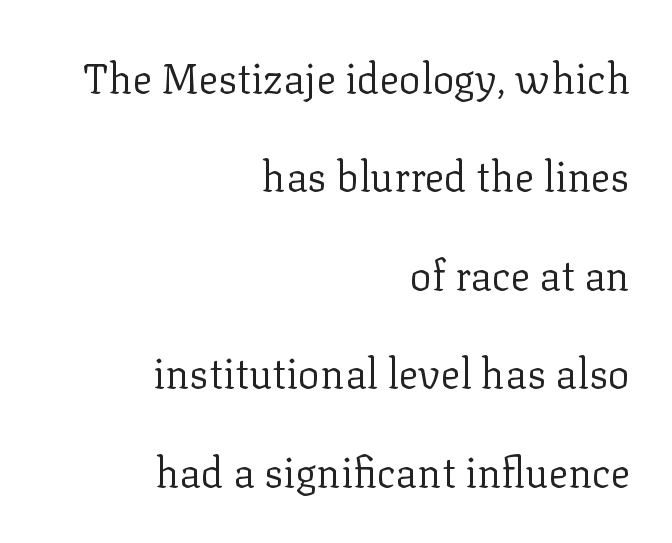
The image shows 41 px regular-weight serif type, upright; set right-aligned, loose line spacing (2.4x), normal letter spacing, not underlined; low stroke contrast and a medium x-height.
